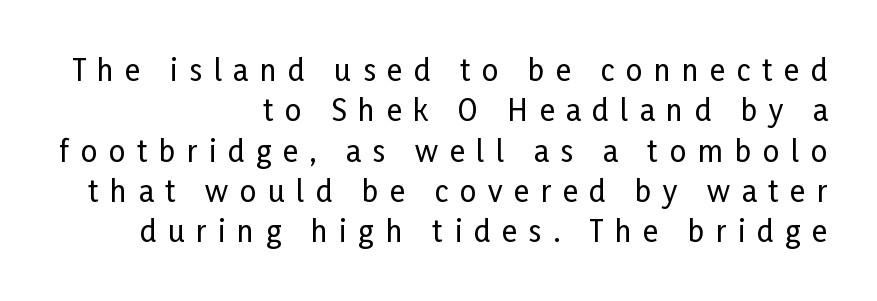
Spacing verdict: proportional, widths tailored to each character. Descender tails drop into unmarked territory. Honestly, the letter spacing is so wide it's the main thing you notice. Successive baselines arrive at the customary interval. Is there any slant? The stems are plumb.
